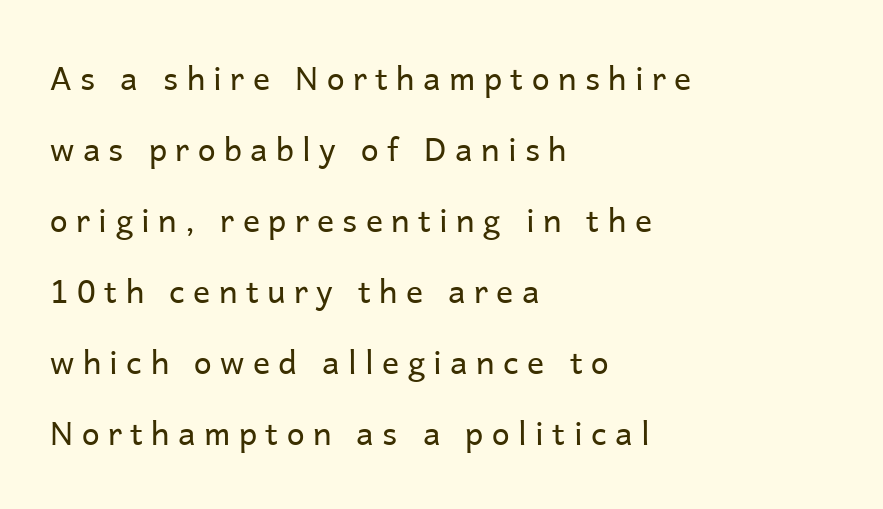
The image shows 32 px regular-weight sans-serif type, upright; set left-aligned, loose line spacing (2.22x), unusually wide letter spacing (+0.26 em), not underlined; low stroke contrast and a medium x-height.
